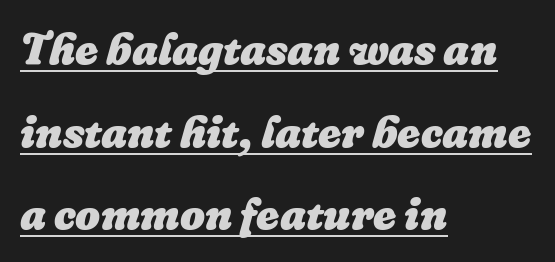
{"italic": "yes", "lean": "right", "slant_degrees": 16, "bold": "yes", "weight": "heavy", "width": "normal", "stroke_contrast": "low", "x_height": "medium", "monospaced": "no", "underline": "yes", "align": "left", "line_spacing_ratio": 1.88, "letter_spacing": "normal", "letter_spacing_em": 0.0, "glyph_px": 44}
